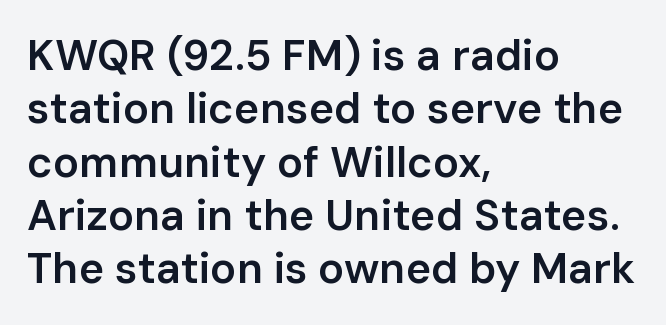
Each word holds together tightly as a unit, with standard inter-letter gaps. Short and long lines alike share a common starting point at left. Character widths vary here, with narrow letters taking less room than wide ones. Each row of text sits above clean, open space. A semibold gives these letters moderate extra thickness, short of bold.
